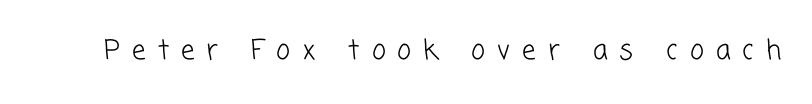
The characters are drawn with everyday or finer stroke widths. The type is letterspaced generously, with wide tracking. Rule under the text: the space is simply empty.
